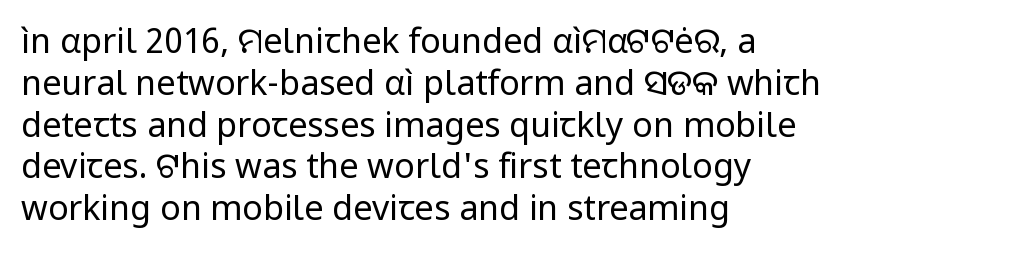
{"serif": "no", "italic": "no", "bold": "no", "weight": "regular", "width": "normal", "stroke_contrast": "low", "x_height": "medium", "monospaced": "no", "underline": "no", "align": "left", "line_spacing_ratio": 1.23, "letter_spacing": "normal", "letter_spacing_em": 0.0, "glyph_px": 34}
